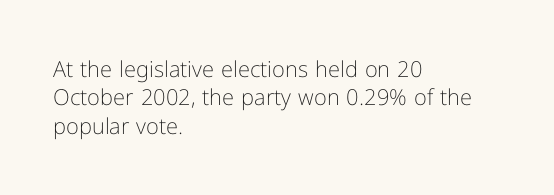
Q: Is the text bold? A: No.
Q: Is the text italic (slanted)? A: No, it is upright.
Q: Is the text underlined? A: No.
Q: How is the paragraph aligned? A: Left-aligned.
Q: Is the spacing between letters normal or unusually wide? A: Normal.
Q: Is the spacing between lines tight, normal or loose? A: Normal.
